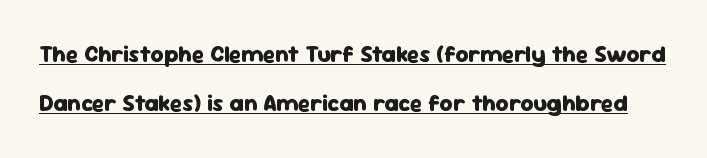
Line spacing here is loose. Stroke thickness is high; the sample reads as a true bold. Every stem runs plumb, perpendicular to the baseline. This rendering features underlined lettering. Observe the ordinary spacing: letters are neighbours, not strangers.
